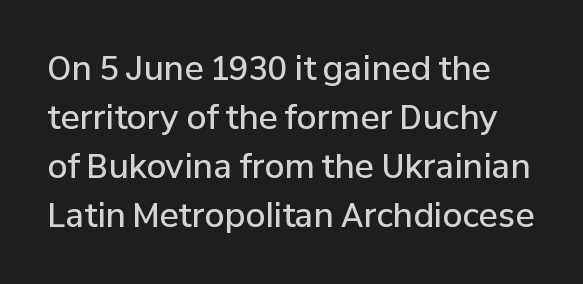
{"serif": "no", "italic": "no", "bold": "semi", "weight": "semibold", "width": "normal", "stroke_contrast": "low", "x_height": "medium", "monospaced": "no", "underline": "no", "line_spacing": "normal", "line_spacing_ratio": 1.53, "letter_spacing": "normal", "letter_spacing_em": 0.0, "glyph_px": 32}
